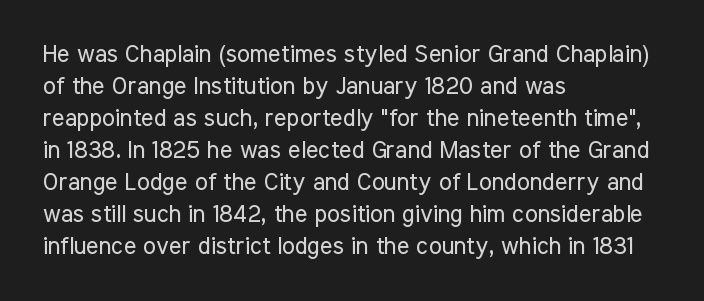
{"italic": "no", "bold": "no", "underline": "no", "align": "left", "line_spacing": "normal", "line_spacing_ratio": 1.33, "letter_spacing": "normal", "letter_spacing_em": 0.0, "glyph_px": 24}
